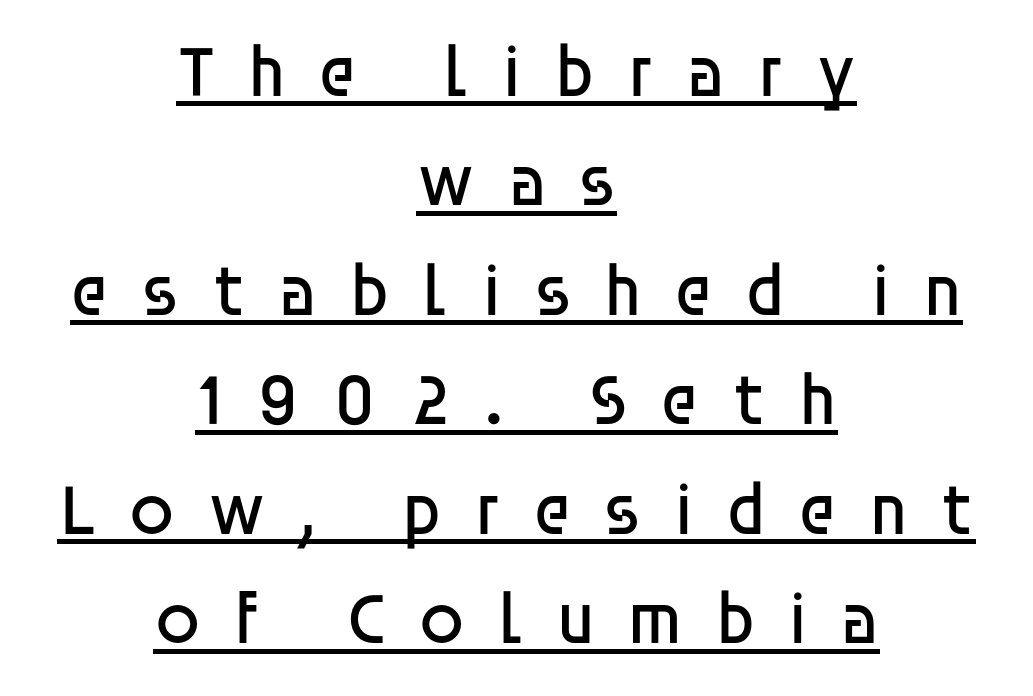
The image shows 73 px regular-weight sans-serif type, upright; set centered, normal line spacing (1.5x), unusually wide letter spacing (+0.43 em), underlined; low stroke contrast and a large x-height.
